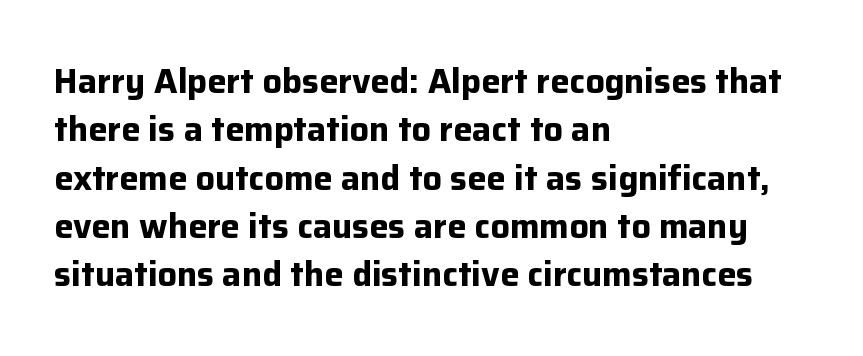
The image shows 34 px bold sans-serif type, upright; set left-aligned, normal line spacing (1.42x), normal letter spacing, not underlined; low stroke contrast and a medium x-height.
